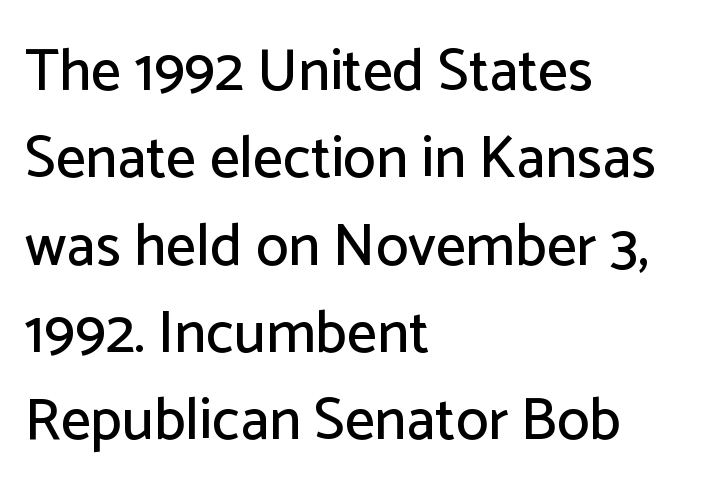
The image shows 59 px sans-serif type, upright; set left-aligned, normal line spacing (1.48x), normal letter spacing, not underlined; low stroke contrast and a medium x-height.
